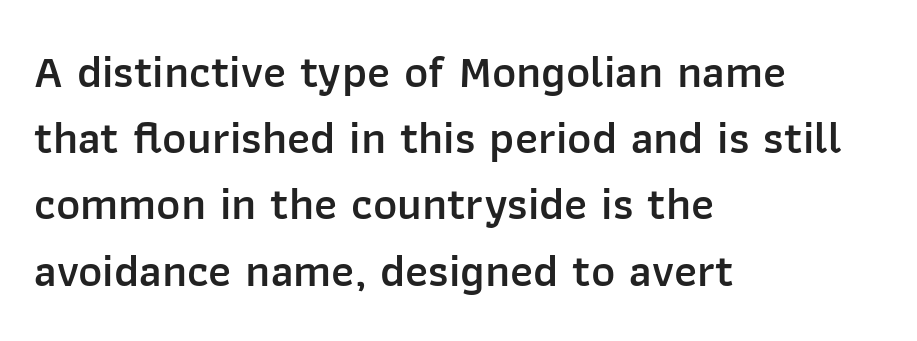
{"serif": "no", "italic": "no", "bold": "semi", "weight": "semibold", "width": "normal", "stroke_contrast": "low", "x_height": "medium", "monospaced": "no", "underline": "no", "align": "left", "line_spacing": "normal", "line_spacing_ratio": 1.44, "letter_spacing": "normal", "letter_spacing_em": 0.0, "glyph_px": 46}
